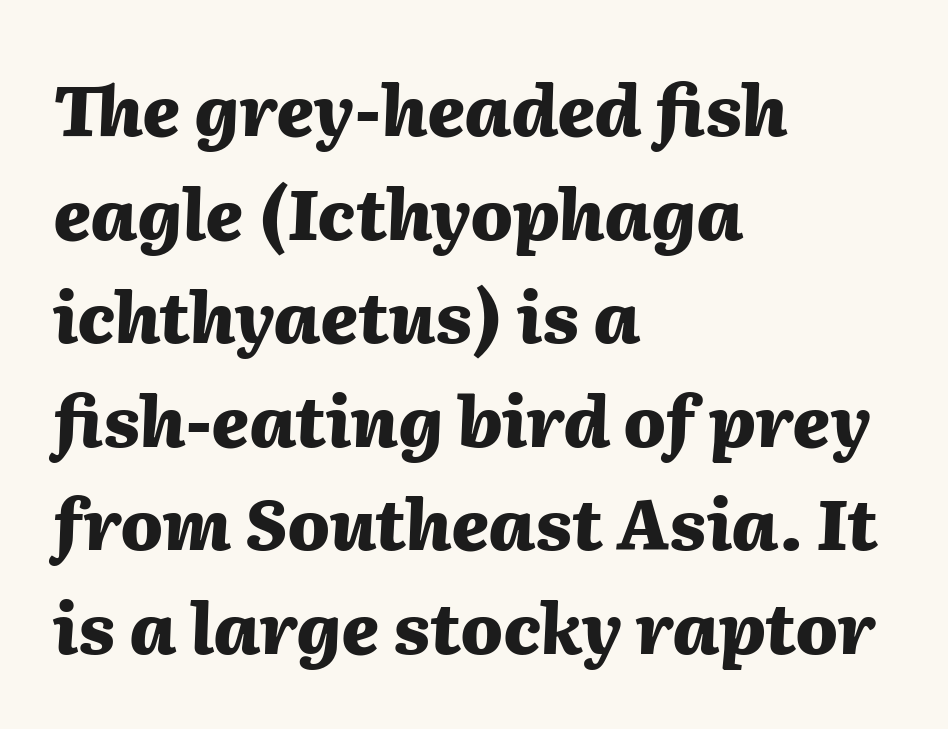
Check under the words: just untouched page. In terms of posture, this sample is oblique. Horizontal bands of white between lines are of average thickness. The glyphs have the mass of a bold cut. In CSS terms this would be text-align: left.
